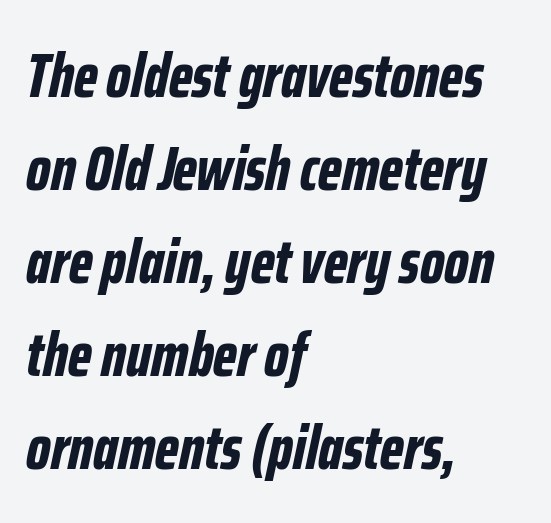
Q: Is the text bold? A: Yes.
Q: Is the text italic (slanted)? A: Yes, it leans right by about 12 degrees.
Q: Is the text underlined? A: No.
Q: How is the paragraph aligned? A: Left-aligned.
Q: Is the spacing between letters normal or unusually wide? A: Normal.
Q: Is the spacing between lines tight, normal or loose? A: Normal.
Q: Width (condensed, normal, or wide)? A: Condensed.
Q: Stroke contrast? A: Low.
Q: x-height? A: Medium.
Q: Monospaced? A: No.
